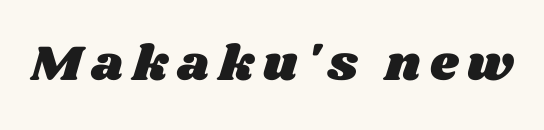
Glance below the letters and you will spot only blank space. The letters advance in unequal steps, a hallmark of proportional type.
